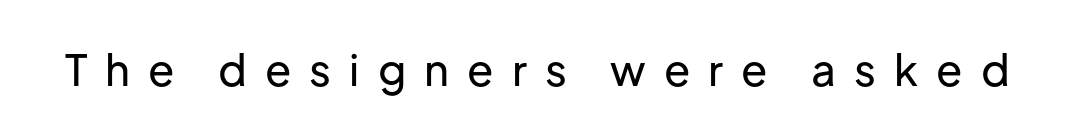
{"serif": "no", "italic": "no", "width": "normal", "stroke_contrast": "low", "x_height": "medium", "monospaced": "no", "underline": "no", "letter_spacing": "wide", "letter_spacing_em": 0.42, "glyph_px": 43}
